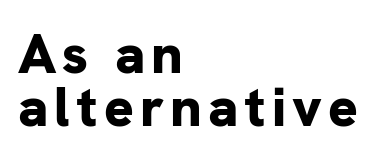
Q: Is the text bold? A: Yes.
Q: Is the text italic (slanted)? A: No, it is upright.
Q: Is the typeface a serif or a sans-serif typeface? A: Sans-serif.
Q: Is the text underlined? A: No.
Q: How is the paragraph aligned? A: Left-aligned.
Q: Is the spacing between lines tight, normal or loose? A: Tight.
Q: Width (condensed, normal, or wide)? A: Normal.
Q: Stroke contrast? A: Low.
Q: x-height? A: Medium.
Q: Monospaced? A: No.
